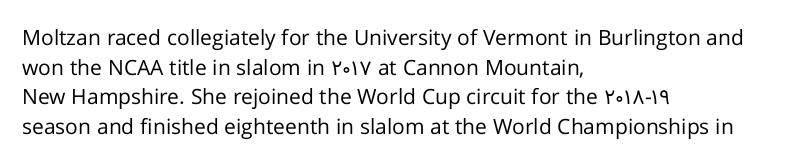
Quick note: underline off. Do the letters lean? They stand straight. The text block is weighted toward the left margin, trailing off unevenly rightward. This rendering leaves character spacing at its baseline value. Vertical spacing — default.
